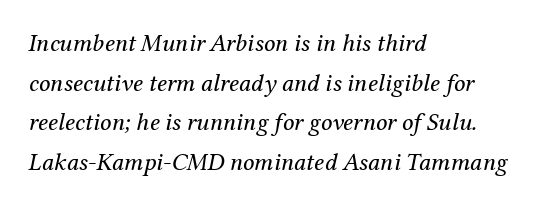
The image shows 25 px text type, italic (leaning right); set left-aligned, normal line spacing (1.59x), normal letter spacing, not underlined.
